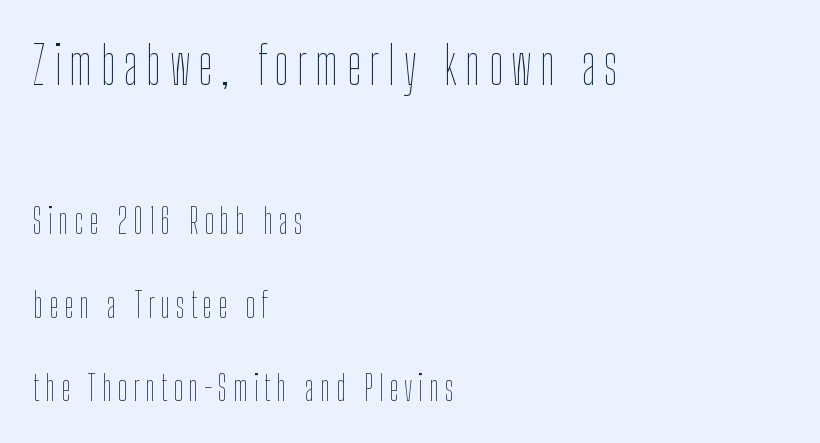
{"italic": "no", "bold": "no", "weight": "thin", "width": "condensed", "stroke_contrast": "low", "x_height": "medium", "monospaced": "no", "underline": "no", "align": "left", "line_spacing": "loose", "line_spacing_ratio": 2.39, "larger_block": "first", "size_ratio": 1.49, "glyph_px": 52}
